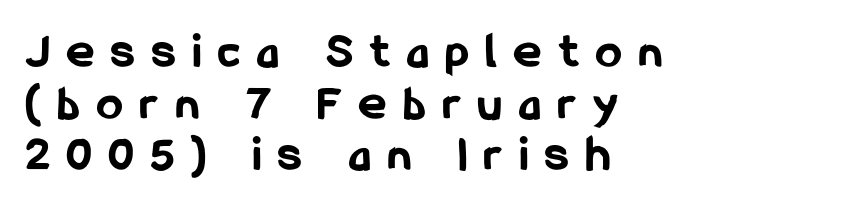
The image shows 51 px bold, condensed sans-serif type, upright; set left-aligned, tight line spacing (1.01x), unusually wide letter spacing (+0.35 em), not underlined; low stroke contrast and a medium x-height.
